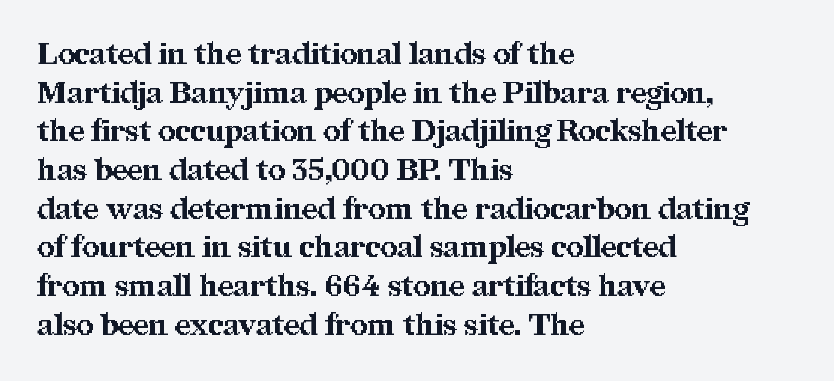
Letterform terminals end in serifs throughout the passage. The rendering anchors every line to the left-hand side. Short note: letters normally spaced. Looks like regular typesetting: each glyph gets only the width it needs. This is heavy type, rendered in bold.
